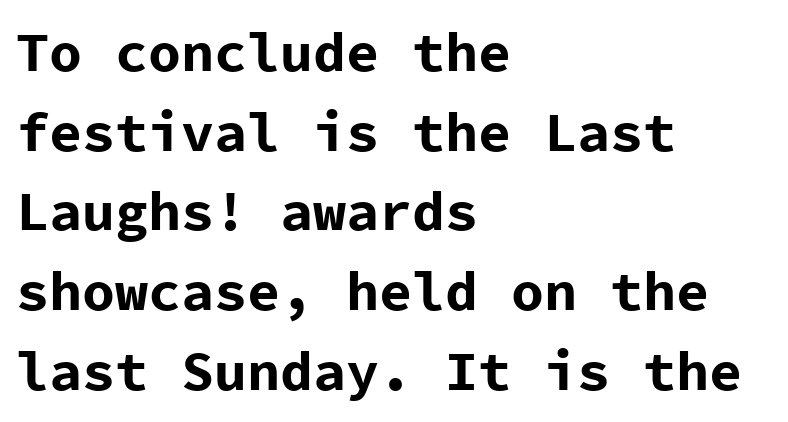
The typeface chosen for these lines omits serifs. Caption: standard tracking, unaltered. The face used here is monospaced, like something from a code editor. Does the lettering tilt? It doesn't — this is upright. Every letter is thick-stroked: bold, no question. If you measured baseline to baseline, you'd find a middling distance.
